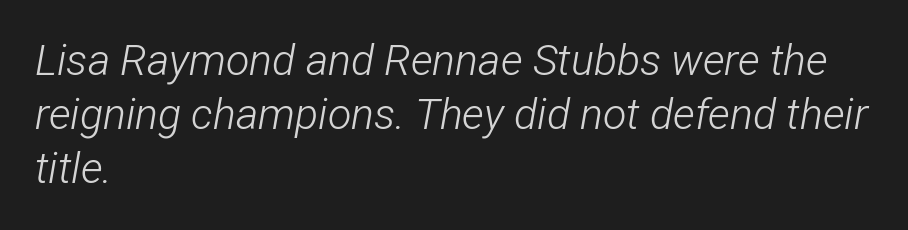
The image shows 43 px light, condensed type, italic (leaning right); set left-aligned, normal line spacing (1.26x), normal letter spacing, not underlined; low stroke contrast and a medium x-height.
